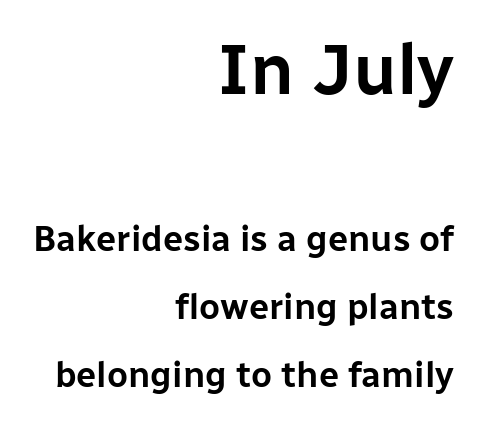
{"serif": "no", "italic": "no", "width": "normal", "stroke_contrast": "low", "x_height": "medium", "monospaced": "no", "underline": "no", "align": "right", "line_spacing_ratio": 1.88, "letter_spacing": "normal", "letter_spacing_em": 0.0, "larger_block": "first", "size_ratio": 1.97, "glyph_px": 71}
